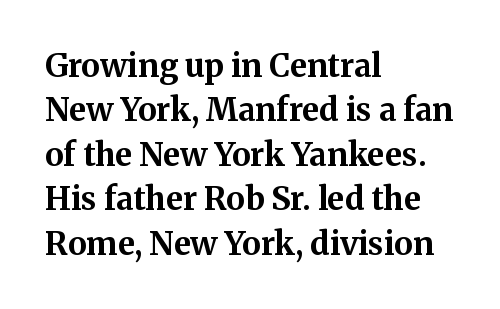
The image shows 32 px bold serif type, upright; set left-aligned, normal line spacing (1.39x), normal letter spacing, not underlined; medium stroke contrast and a medium x-height.
